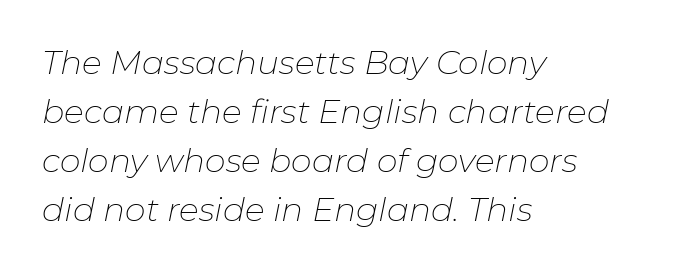
The image shows 33 px thin type, italic (leaning right); set left-aligned, normal line spacing (1.48x), normal letter spacing, not underlined; low stroke contrast and a medium x-height.
